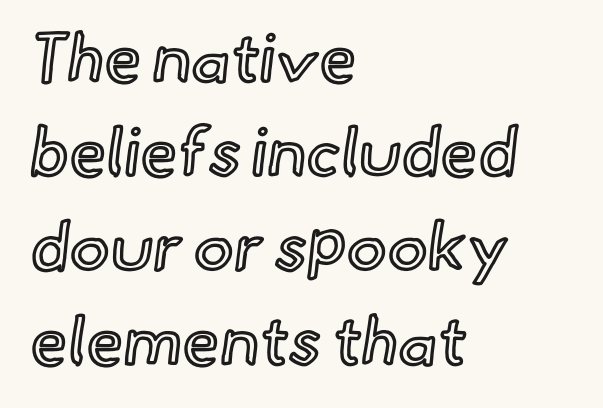
The image shows 67 px text type; set left-aligned, normal line spacing (1.41x), normal letter spacing, not underlined; a small x-height.
